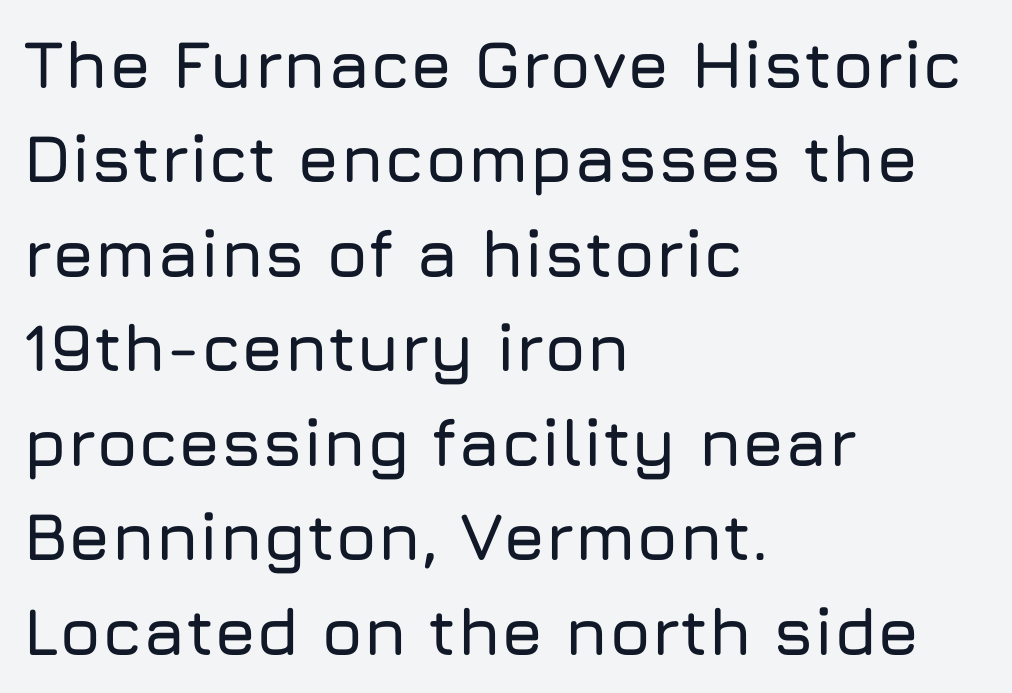
{"serif": "no", "italic": "no", "width": "normal", "stroke_contrast": "low", "x_height": "medium", "monospaced": "no", "underline": "no", "align": "left", "line_spacing": "normal", "line_spacing_ratio": 1.41, "letter_spacing": "normal", "letter_spacing_em": 0.0, "glyph_px": 67}
